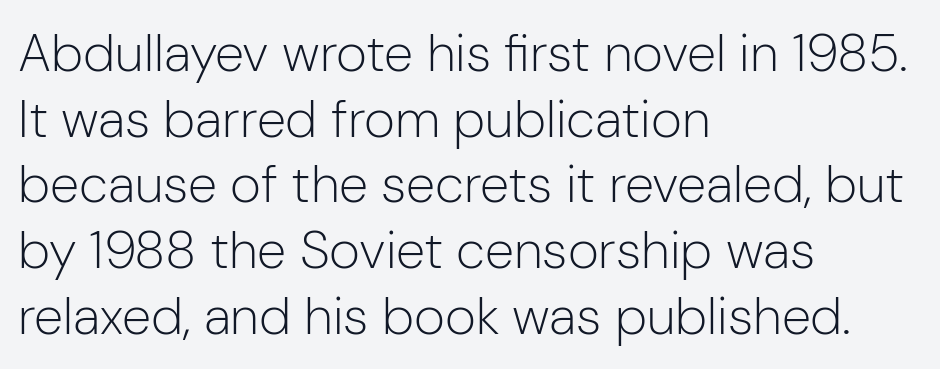
Check the space under the baseline: it is left empty. The paragraph has a hard left edge and a soft right edge. No letter is thick-stroked: the sample isn't bold. Nobody touched the tracking dial on this one. Note the varied advance widths — an 'i' is clearly narrower than an 'm'.
